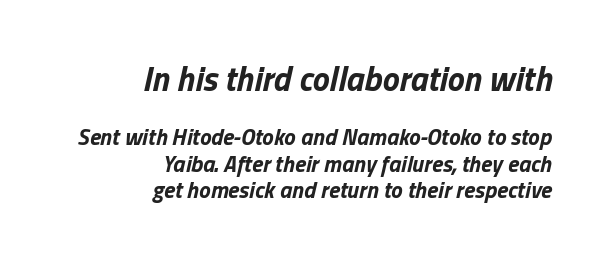
{"italic": "yes", "lean": "right", "slant_degrees": 13, "bold": "yes", "weight": "bold", "width": "normal", "stroke_contrast": "low", "x_height": "medium", "monospaced": "no", "underline": "no", "align": "right", "line_spacing": "tight", "line_spacing_ratio": 1.15, "letter_spacing": "normal", "letter_spacing_em": 0.0, "larger_block": "first", "size_ratio": 1.48, "glyph_px": 34}
